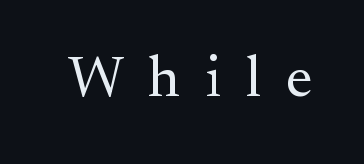
If you drew a line through each stem, it would be perfectly vertical. No extra ink here — the face is not bold. This sample has the flowing, uneven cadence of proportional lettering. Observe the serifs anchoring each vertical stroke in this sample.
